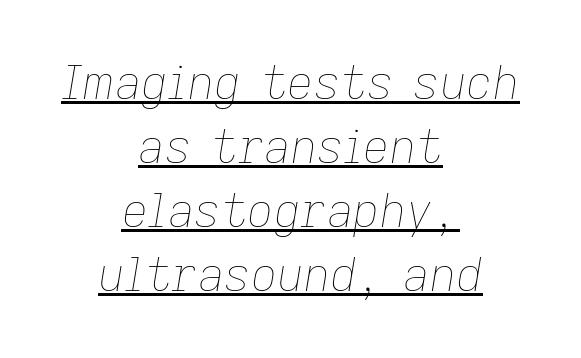
{"italic": "yes", "lean": "right", "slant_degrees": 9, "bold": "no", "weight": "thin", "width": "normal", "stroke_contrast": "low", "x_height": "medium", "monospaced": "no", "underline": "yes", "align": "center", "line_spacing": "normal", "line_spacing_ratio": 1.39, "letter_spacing": "normal", "letter_spacing_em": 0.0, "glyph_px": 46}
